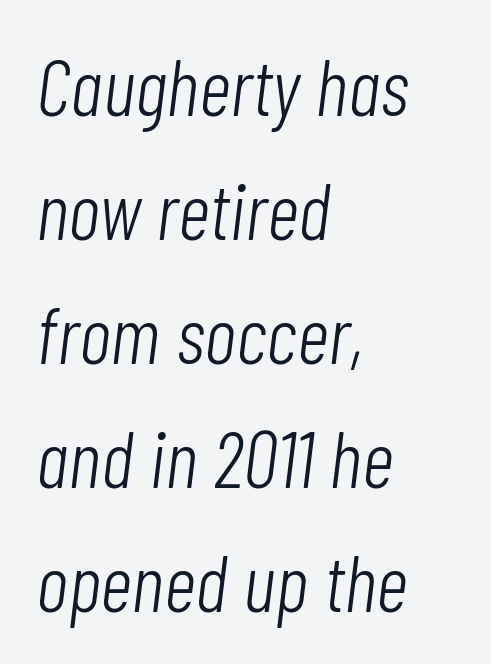
Q: Is the text bold? A: No.
Q: Is the text italic (slanted)? A: Yes, it leans right by about 7 degrees.
Q: Is the text underlined? A: No.
Q: How is the paragraph aligned? A: Left-aligned.
Q: Is the spacing between letters normal or unusually wide? A: Normal.
Q: Is the spacing between lines tight, normal or loose? A: Normal.
Q: Width (condensed, normal, or wide)? A: Condensed.
Q: Stroke contrast? A: Low.
Q: x-height? A: Medium.
Q: Monospaced? A: No.
